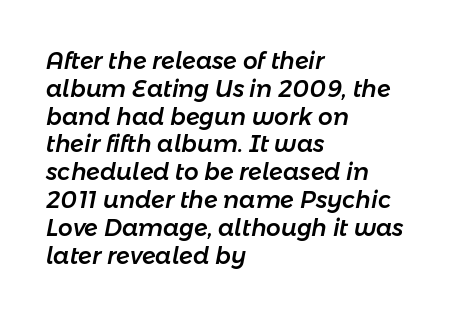
Q: Is the text italic (slanted)? A: Yes, it leans right by about 11 degrees.
Q: Is the text underlined? A: No.
Q: How is the paragraph aligned? A: Left-aligned.
Q: Is the spacing between letters normal or unusually wide? A: Normal.
